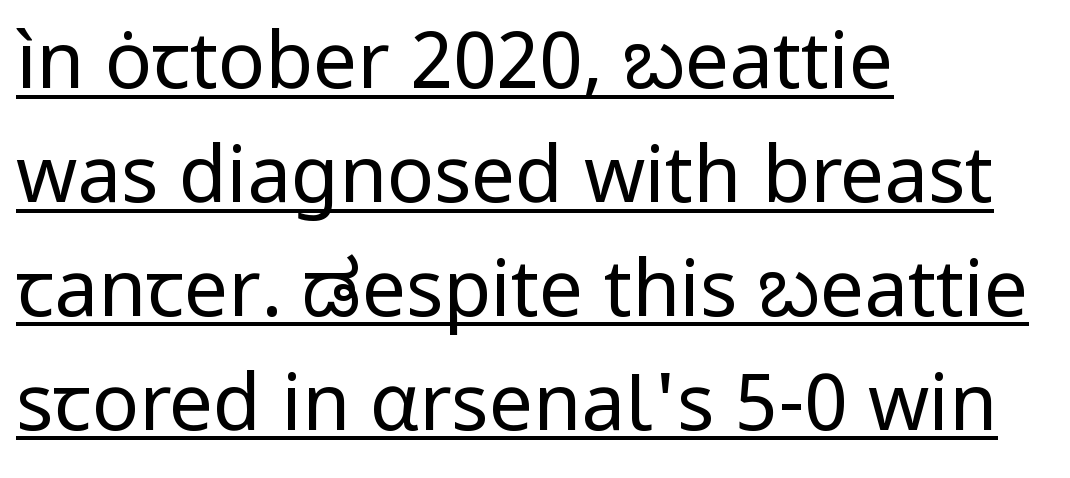
{"serif": "no", "italic": "no", "bold": "no", "weight": "regular", "width": "normal", "stroke_contrast": "low", "x_height": "medium", "monospaced": "no", "underline": "yes", "align": "left", "line_spacing": "normal", "line_spacing_ratio": 1.46, "letter_spacing": "normal", "letter_spacing_em": 0.0, "glyph_px": 78}
